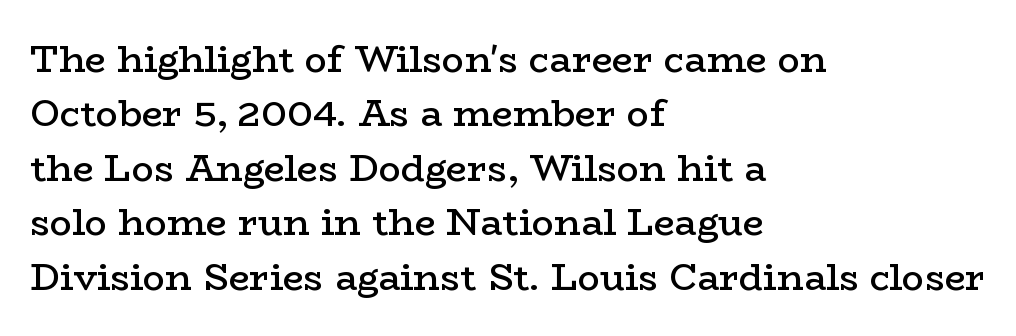
The image shows 37 px semibold, wide serif type, upright; set left-aligned, normal line spacing (1.47x), normal letter spacing, not underlined; low stroke contrast and a medium x-height.
